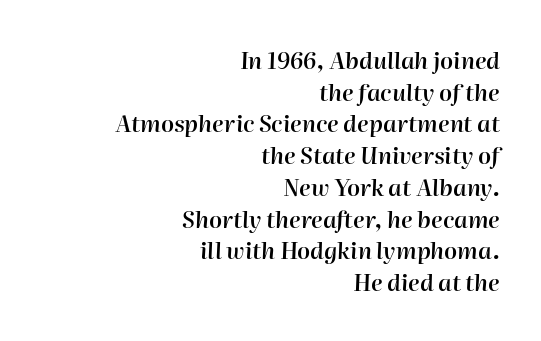
{"italic": "yes", "lean": "right", "slant_degrees": 2, "bold": "semi", "underline": "no", "align": "right", "line_spacing": "normal", "line_spacing_ratio": 1.38, "letter_spacing": "normal", "letter_spacing_em": 0.0, "glyph_px": 23}
